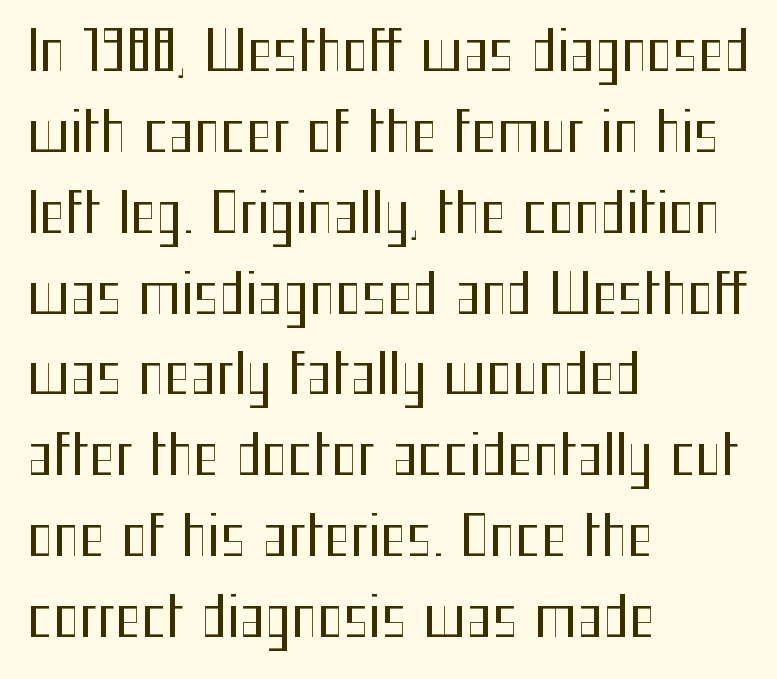
Observe the absence of serifs on each vertical stroke in this sample. The rag falls on the right side of this text block. When letters stand straight like this, we call the style roman or upright. Looks like regular typesetting: each glyph gets only the width it needs. The passage shown has conventional tracking throughout.
